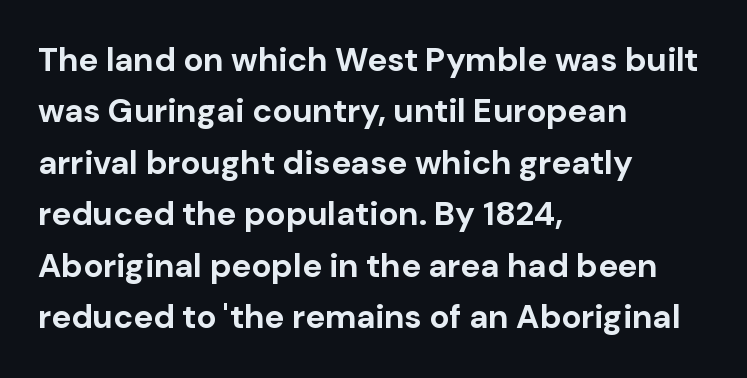
The specimen reads as upright at a glance. You can tell from the bare stems that sans-serif type was used. Successive baselines arrive at the customary interval. Words float on clear page, feet unadorned.
